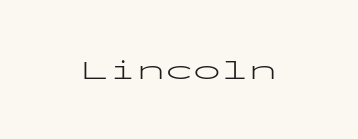
The image shows 28 px light, wide sans-serif type, upright, monospaced; set normal letter spacing, not underlined; low stroke contrast and a medium x-height.
